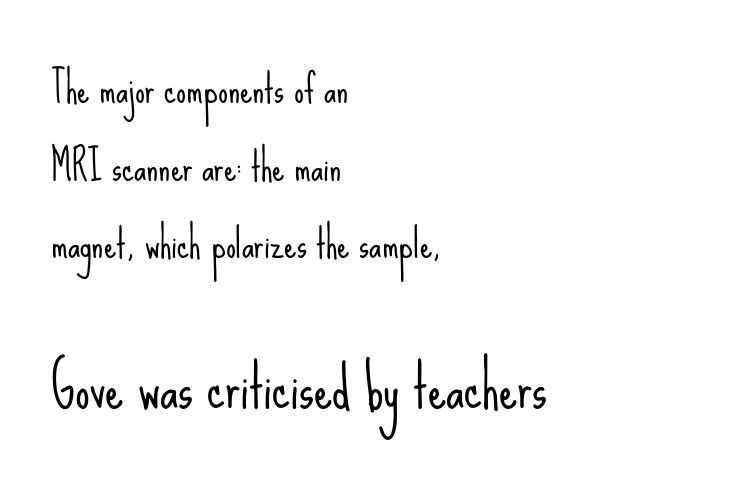
The horizontal fit of the characters is conventional and even. You could not count columns in this text — the font is proportionally spaced. Interline gaps are noticeably wide in this sample. Stem width sits at or under what a default text font uses. If you drew a line through each stem, it would be perfectly vertical. Unlike a traditional serif, this face leaves its strokes unadorned.
